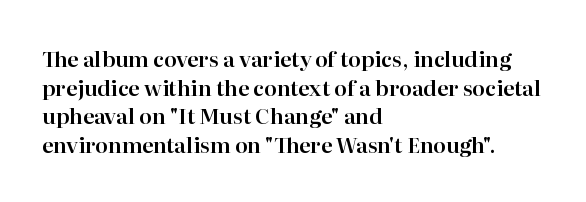
Q: Is the text italic (slanted)? A: No, it is upright.
Q: Is the text underlined? A: No.
Q: How is the paragraph aligned? A: Left-aligned.
Q: Is the spacing between letters normal or unusually wide? A: Normal.
Q: Is the spacing between lines tight, normal or loose? A: Normal.
